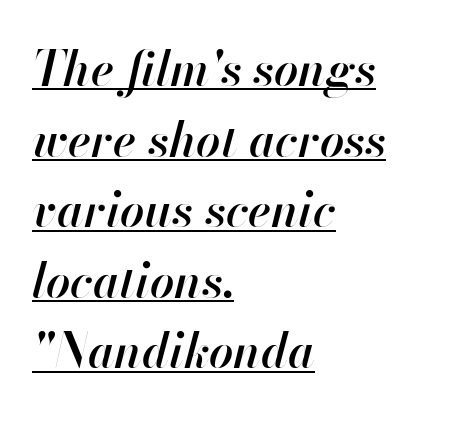
{"italic": "yes", "lean": "right", "slant_degrees": 13, "bold": "semi", "weight": "semibold", "width": "normal", "stroke_contrast": "high", "x_height": "small", "monospaced": "no", "underline": "yes", "align": "left", "line_spacing": "normal", "line_spacing_ratio": 1.47, "letter_spacing": "normal", "letter_spacing_em": 0.0, "glyph_px": 48}
